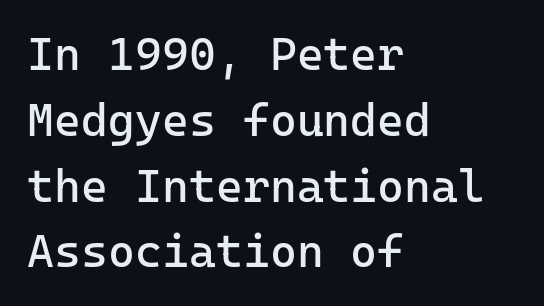
Q: Is the text bold? A: No.
Q: Is the text italic (slanted)? A: No, it is upright.
Q: Is the typeface a serif or a sans-serif typeface? A: Sans-serif.
Q: Is the text underlined? A: No.
Q: How is the paragraph aligned? A: Left-aligned.
Q: Is the spacing between letters normal or unusually wide? A: Normal.
Q: Is the spacing between lines tight, normal or loose? A: Normal.
Q: Width (condensed, normal, or wide)? A: Normal.
Q: Stroke contrast? A: Low.
Q: x-height? A: Medium.
Q: Monospaced? A: Yes.
